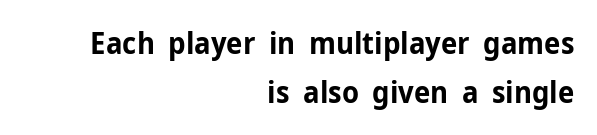
{"serif": "no", "italic": "no", "bold": "yes", "weight": "bold", "width": "normal", "stroke_contrast": "low", "x_height": "medium", "monospaced": "no", "underline": "no", "align": "right", "line_spacing": "normal", "line_spacing_ratio": 1.62, "letter_spacing": "normal", "letter_spacing_em": 0.0, "glyph_px": 30}
